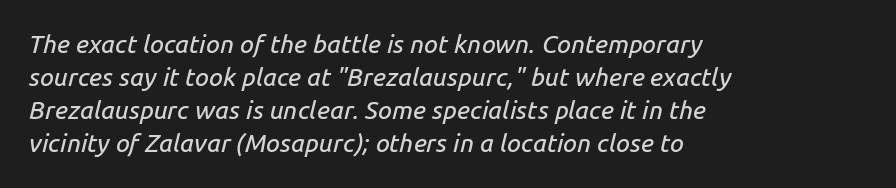
The image shows 25 px text type, italic (leaning right); set left-aligned, normal line spacing (1.32x), normal letter spacing, not underlined.
